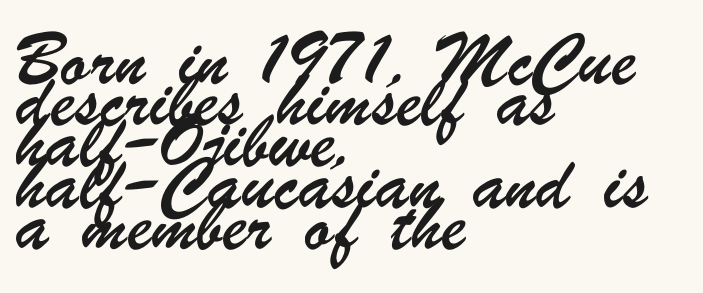
This sample has the flowing, uneven cadence of proportional lettering. Each row of text sits above clean, open space. The rag falls on the right side of this text block. Summary of vertical rhythm: regular, with standard interline spacing.
